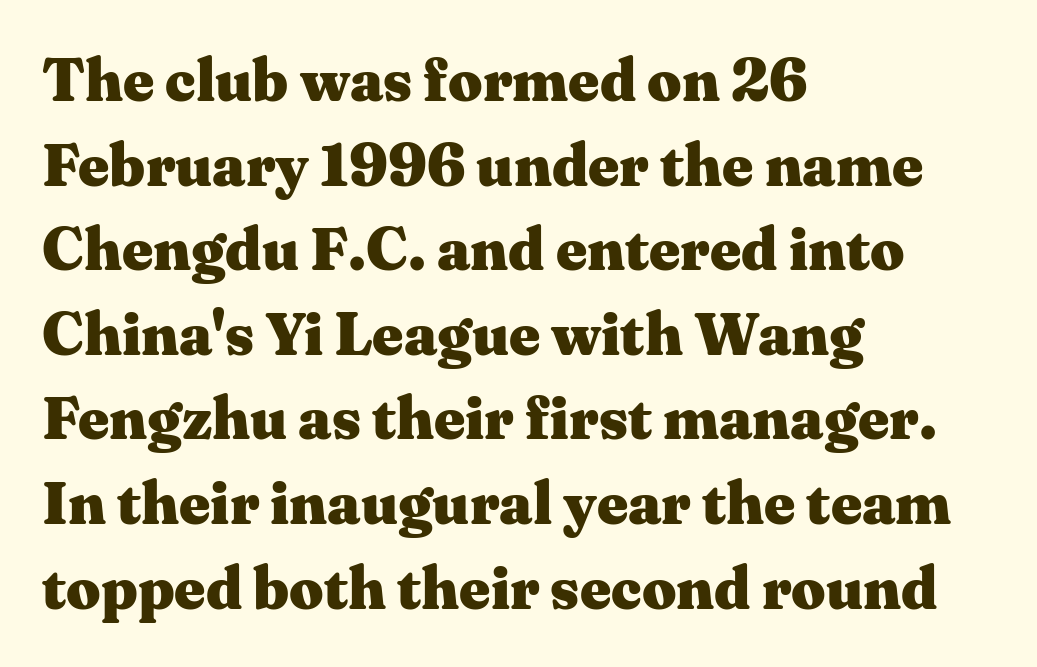
{"serif": "yes", "italic": "no", "bold": "yes", "weight": "heavy", "width": "wide", "stroke_contrast": "medium", "x_height": "medium", "monospaced": "no", "underline": "no", "align": "left", "line_spacing": "normal", "line_spacing_ratio": 1.41, "letter_spacing": "normal", "letter_spacing_em": 0.0, "glyph_px": 60}
